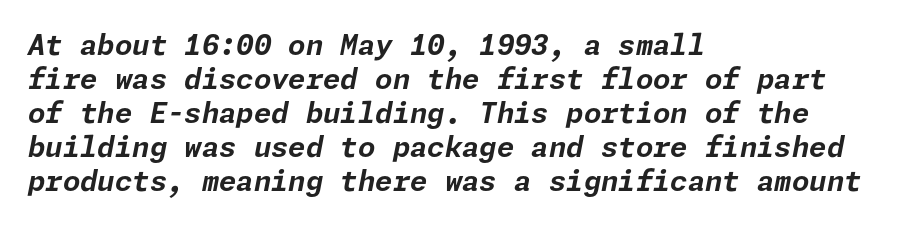
Q: Is the text bold? A: Yes.
Q: Is the text italic (slanted)? A: Yes, it leans right by about 11 degrees.
Q: Is the text underlined? A: No.
Q: How is the paragraph aligned? A: Left-aligned.
Q: Is the spacing between letters normal or unusually wide? A: Normal.
Q: Width (condensed, normal, or wide)? A: Normal.
Q: Stroke contrast? A: Low.
Q: x-height? A: Medium.
